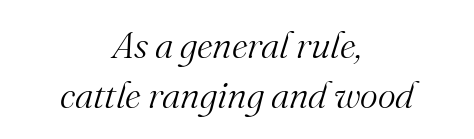
The image shows 38 px light serif type, italic (leaning right); set centered, normal line spacing (1.32x), normal letter spacing, not underlined; medium stroke contrast and a small x-height.
